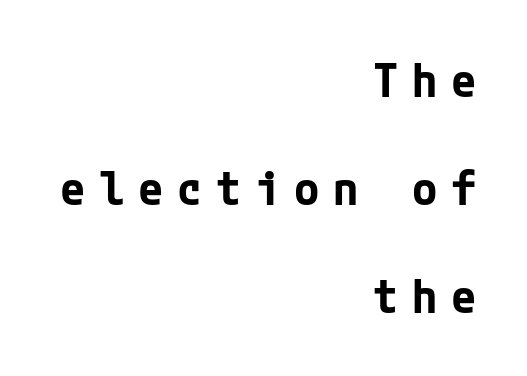
Check the space under the baseline: it is left empty. A roman cut, with each character standing at attention. Typographic density is high because the face is bold. Does the copy run flush right? Yes — the right margin is perfectly even. Inter-character spacing is expanded well beyond the font's built-in metrics. In terms of leading, this rendering errs on the spacious side.
